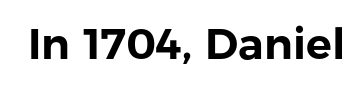
Plain, unruled lines of type. The font's upright variant was chosen for this text. I'd call this a sans setting — the letters go barefoot. Varying glyph widths throughout — classic text-font behaviour. How are the letters spaced? Ordinarily, with no added tracking.
